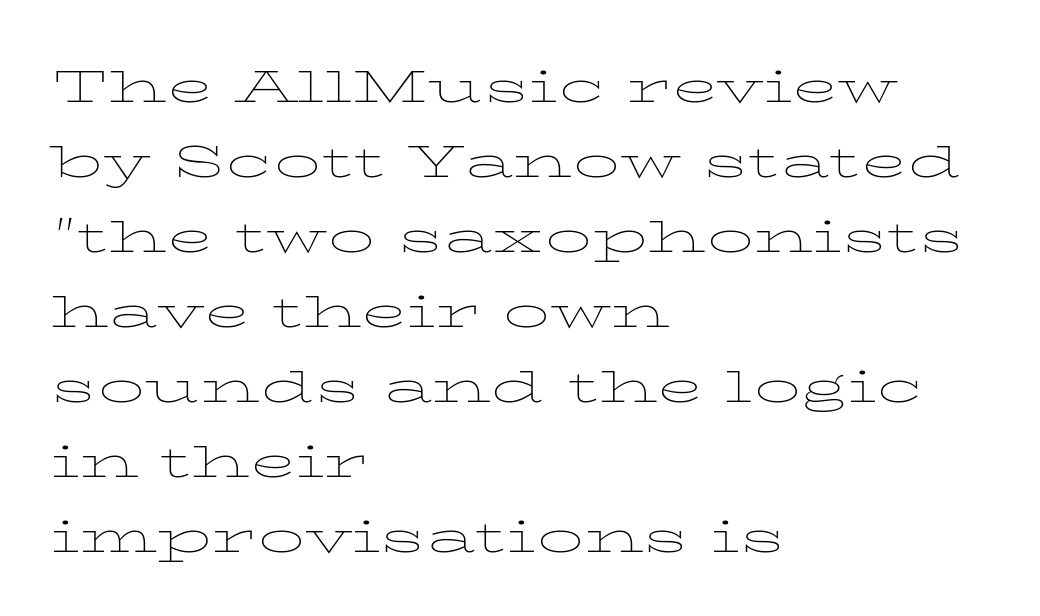
{"italic": "no", "bold": "no", "weight": "thin", "width": "wide", "stroke_contrast": "low", "x_height": "medium", "monospaced": "no", "underline": "no", "align": "left", "line_spacing_ratio": 1.23, "letter_spacing": "normal", "letter_spacing_em": 0.0, "glyph_px": 61}
